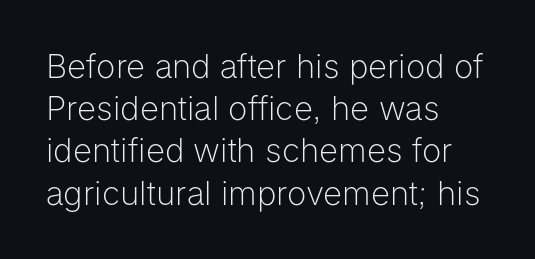
{"serif": "no", "italic": "no", "bold": "no", "weight": "light", "width": "normal", "stroke_contrast": "low", "x_height": "medium", "monospaced": "no", "underline": "no", "align": "left", "line_spacing": "normal", "line_spacing_ratio": 1.28, "letter_spacing": "normal", "letter_spacing_em": 0.0, "glyph_px": 33}
